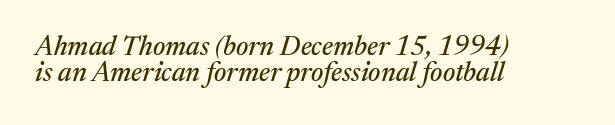
{"italic": "yes", "lean": "right", "slant_degrees": 17, "underline": "no", "align": "left", "line_spacing": "tight", "line_spacing_ratio": 0.98, "letter_spacing": "normal", "letter_spacing_em": 0.0, "glyph_px": 27}
